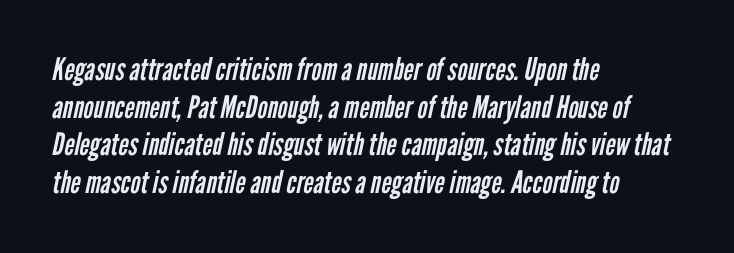
Q: Is the text bold? A: No.
Q: Is the typeface a serif or a sans-serif typeface? A: Sans-serif.
Q: Is the text underlined? A: No.
Q: How is the paragraph aligned? A: Left-aligned.
Q: Is the spacing between letters normal or unusually wide? A: Normal.
Q: Width (condensed, normal, or wide)? A: Condensed.
Q: Stroke contrast? A: Low.
Q: x-height? A: Medium.
Q: Monospaced? A: No.
